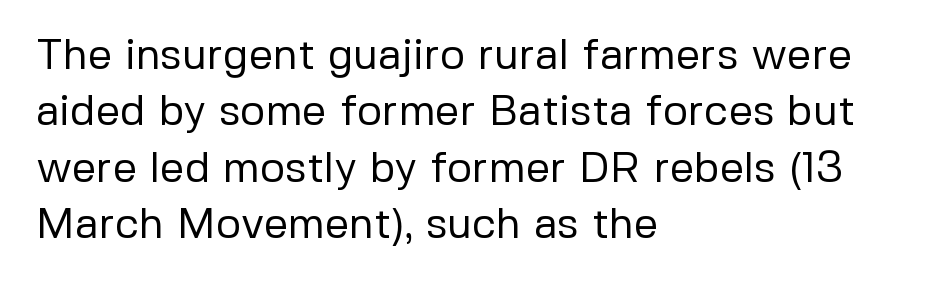
Horizontally, the lines are justified to the leading edge only. If you measured baseline to baseline, you'd find a middling distance. Has an underline been added? It has not. Short note: letters normally spaced. Stem width sits at or under what a default text font uses.
